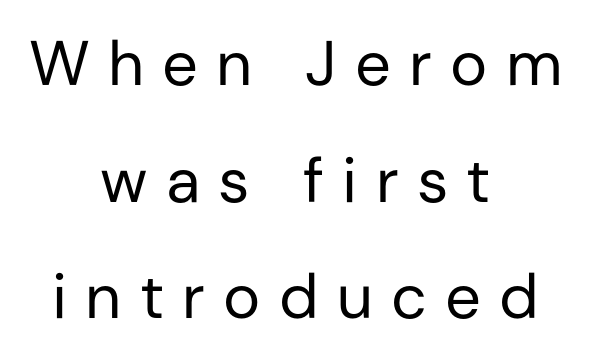
{"serif": "no", "italic": "no", "bold": "no", "weight": "regular", "width": "normal", "stroke_contrast": "low", "x_height": "medium", "monospaced": "no", "underline": "no", "align": "center", "line_spacing_ratio": 1.85, "letter_spacing": "wide", "letter_spacing_em": 0.29, "glyph_px": 63}
